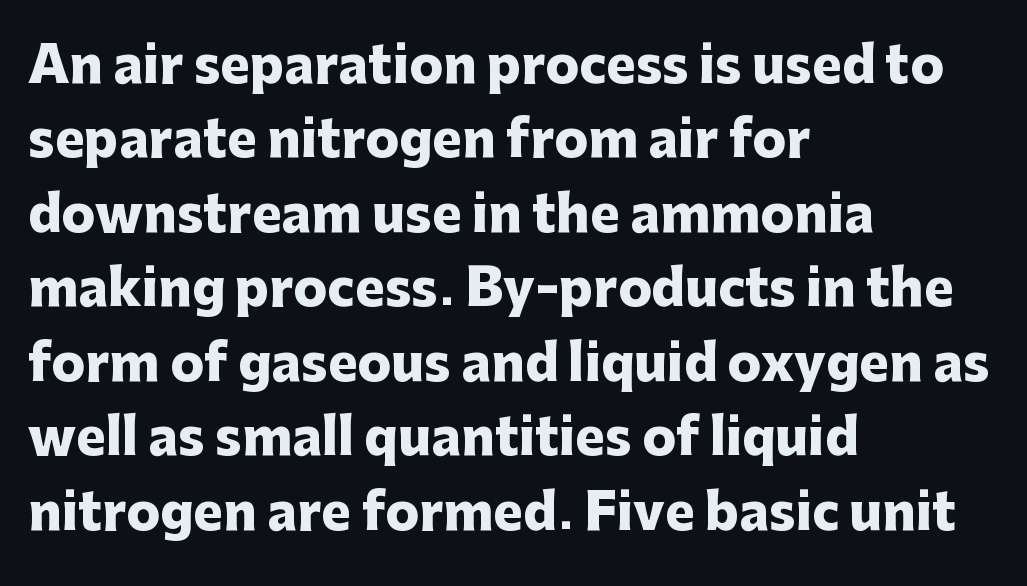
Upright lettering throughout. Summary of weight: heavy, a full bold. This sample has the flowing, uneven cadence of proportional lettering. Words appear dense and cohesive because spacing is normal.
